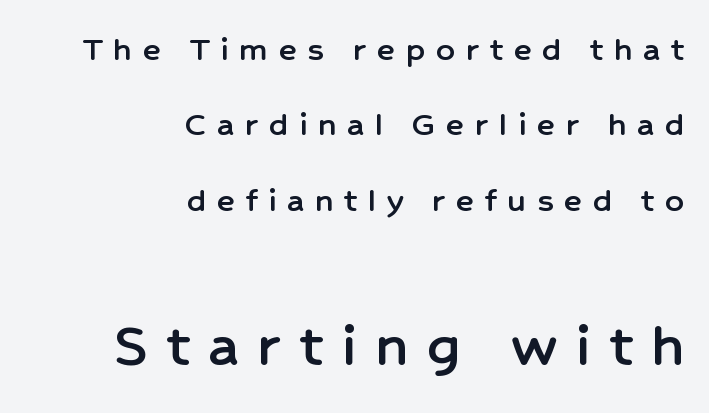
The image shows 65 px sans-serif type, upright; set right-aligned, loose line spacing (2.04x), unusually wide letter spacing (+0.29 em), not underlined; the second (bottom) block is 1.76x larger; low stroke contrast and a medium x-height.
